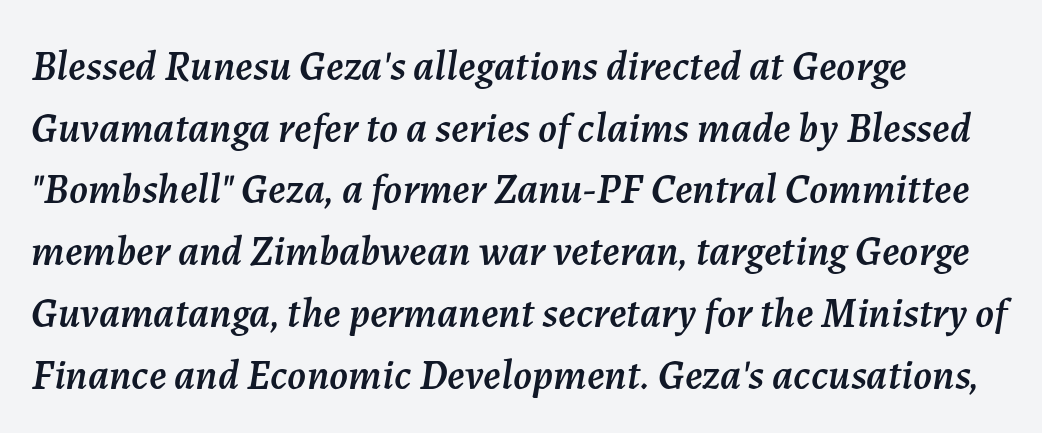
The image shows 42 px text type, italic (leaning right); set left-aligned, normal line spacing (1.47x), normal letter spacing, not underlined; medium stroke contrast and a medium x-height.
